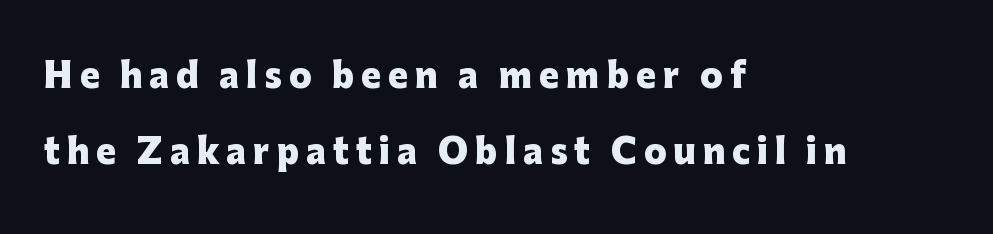
The image shows 33 px heavy sans-serif type, upright; set left-aligned, loose line spacing (2.29x), unusually wide letter spacing (+0.21 em), not underlined; low stroke contrast and a medium x-height.
